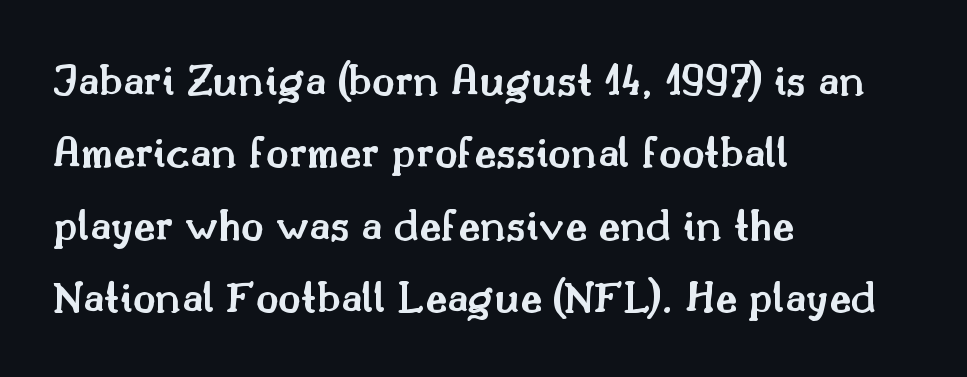
{"serif": "yes", "italic": "no", "bold": "semi", "weight": "semibold", "width": "normal", "stroke_contrast": "medium", "x_height": "small", "monospaced": "no", "underline": "no", "align": "left", "line_spacing": "normal", "line_spacing_ratio": 1.54, "letter_spacing": "normal", "letter_spacing_em": 0.0, "glyph_px": 47}
